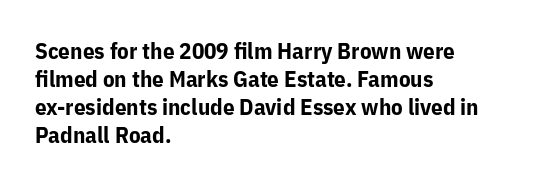
{"italic": "no", "bold": "yes", "underline": "no", "align": "left", "line_spacing_ratio": 1.22, "letter_spacing": "normal", "letter_spacing_em": 0.0, "glyph_px": 23}
